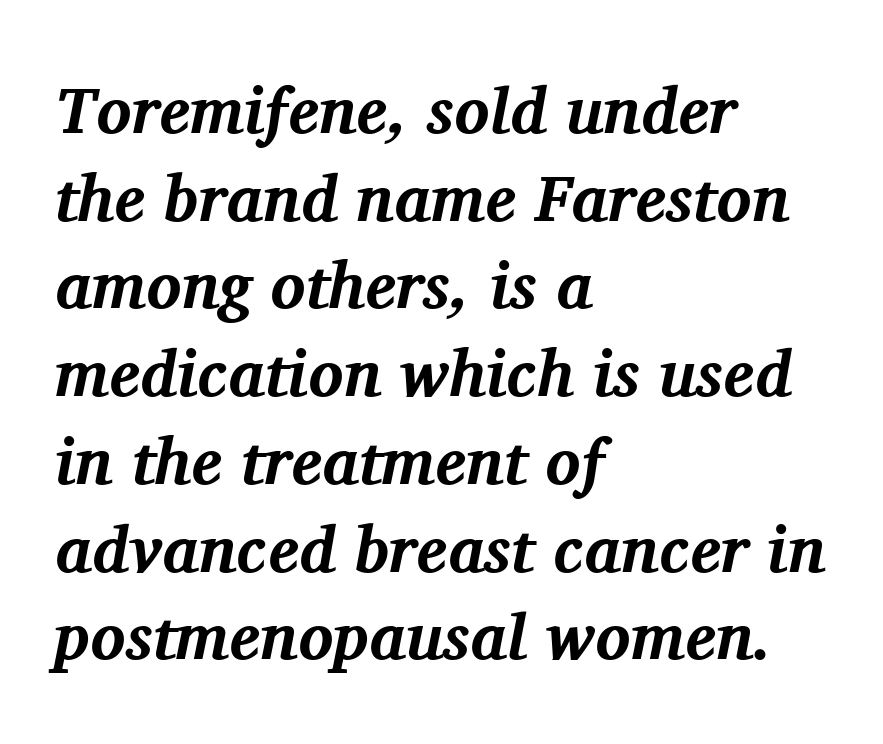
{"serif": "yes", "italic": "yes", "lean": "right", "slant_degrees": 11, "bold": "yes", "weight": "bold", "width": "normal", "stroke_contrast": "medium", "x_height": "medium", "monospaced": "no", "underline": "no", "align": "left", "line_spacing": "normal", "line_spacing_ratio": 1.35, "letter_spacing": "normal", "letter_spacing_em": 0.0, "glyph_px": 65}
